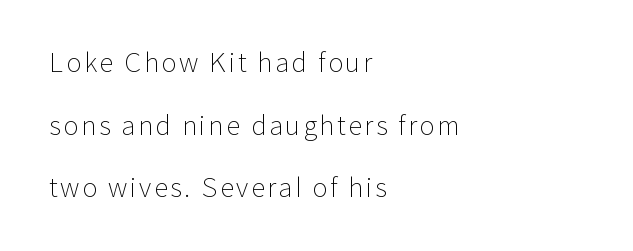
Q: Is the text bold? A: No.
Q: Is the text italic (slanted)? A: No, it is upright.
Q: Is the text underlined? A: No.
Q: How is the paragraph aligned? A: Left-aligned.
Q: Is the spacing between lines tight, normal or loose? A: Loose.
